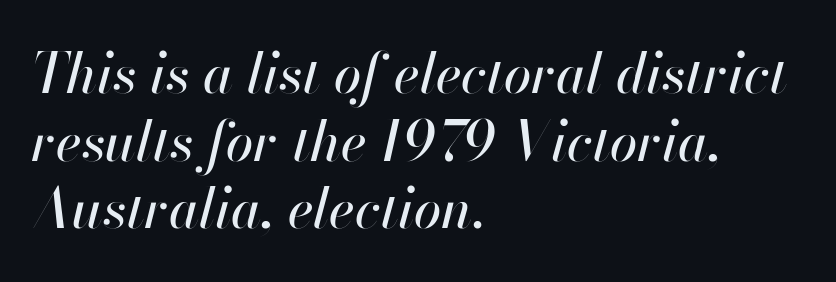
{"italic": "yes", "lean": "right", "slant_degrees": 13, "width": "normal", "stroke_contrast": "high", "x_height": "small", "monospaced": "no", "underline": "no", "align": "left", "line_spacing_ratio": 1.23, "letter_spacing": "normal", "letter_spacing_em": 0.0, "glyph_px": 55}
